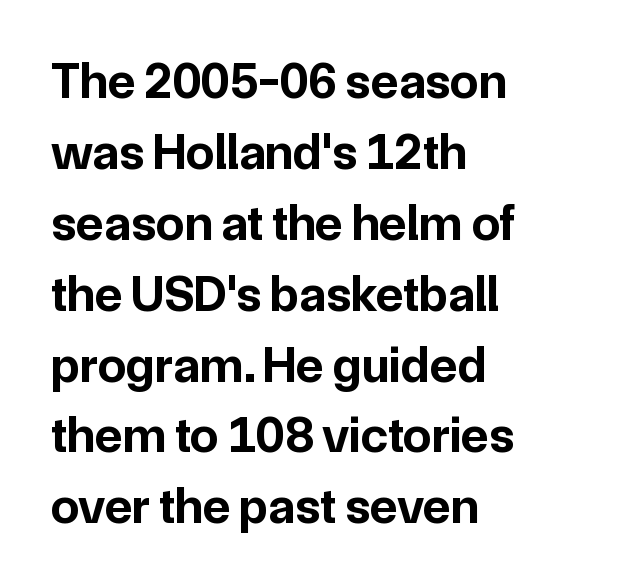
{"serif": "no", "italic": "no", "bold": "yes", "weight": "bold", "width": "normal", "stroke_contrast": "low", "x_height": "medium", "monospaced": "no", "underline": "no", "align": "left", "line_spacing": "normal", "line_spacing_ratio": 1.39, "letter_spacing": "normal", "letter_spacing_em": 0.0, "glyph_px": 51}
